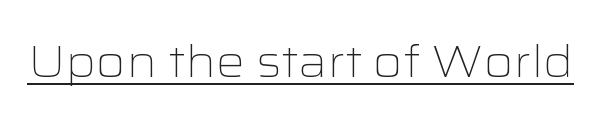
A continuous stroke trails under the words, as in a hyperlink. Spacing verdict: proportional, widths tailored to each character. Ordinary non-slanted type is in use. Look at the tracking — it's just the regular setting, nothing added. Are there feet on the stems? There aren't — it's a sans.
